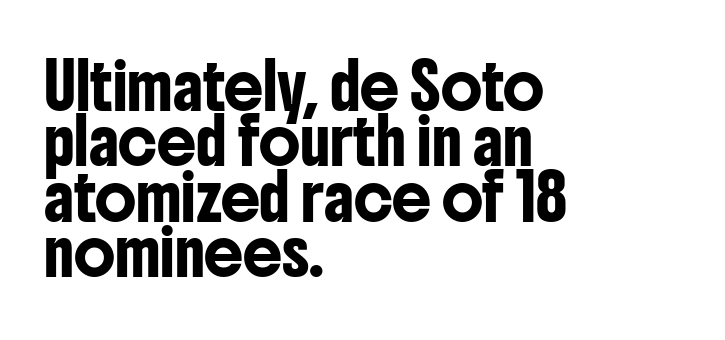
Q: Is the text italic (slanted)? A: No, it is upright.
Q: Is the typeface a serif or a sans-serif typeface? A: Sans-serif.
Q: Is the text underlined? A: No.
Q: How is the paragraph aligned? A: Left-aligned.
Q: Is the spacing between letters normal or unusually wide? A: Normal.
Q: Is the spacing between lines tight, normal or loose? A: Normal.
Q: Width (condensed, normal, or wide)? A: Condensed.
Q: Stroke contrast? A: Low.
Q: x-height? A: Medium.
Q: Monospaced? A: No.
